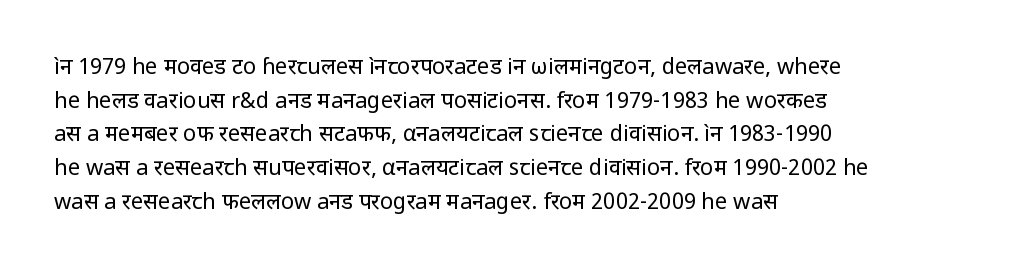
Q: Is the text bold? A: No.
Q: Is the text italic (slanted)? A: No, it is upright.
Q: Is the text underlined? A: No.
Q: How is the paragraph aligned? A: Left-aligned.
Q: Is the spacing between letters normal or unusually wide? A: Normal.
Q: Is the spacing between lines tight, normal or loose? A: Normal.
